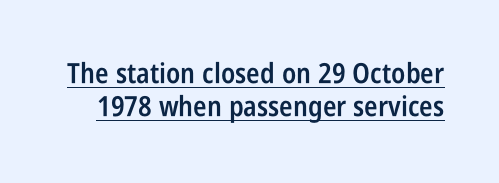
The image shows 28 px semibold, condensed sans-serif type, upright; set line spacing 1.19x, normal letter spacing, underlined; low stroke contrast and a large x-height.
